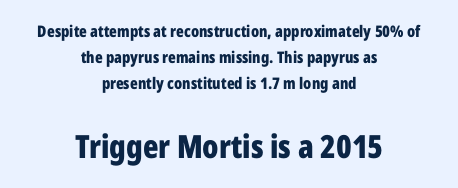
{"serif": "no", "italic": "no", "bold": "yes", "weight": "bold", "width": "condensed", "stroke_contrast": "low", "x_height": "medium", "monospaced": "no", "underline": "no", "align": "center", "line_spacing": "normal", "line_spacing_ratio": 1.64, "letter_spacing": "normal", "letter_spacing_em": 0.0, "larger_block": "second", "size_ratio": 2.0, "glyph_px": 32}
